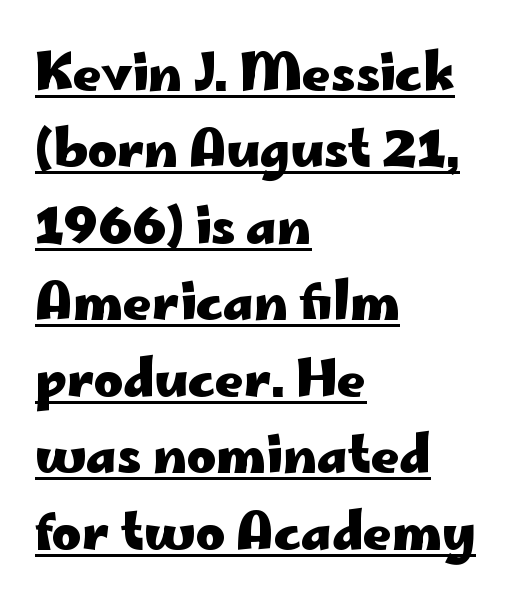
The image shows 50 px heavy, wide sans-serif type, upright; set left-aligned, normal line spacing (1.53x), normal letter spacing, underlined; low stroke contrast and a small x-height.
